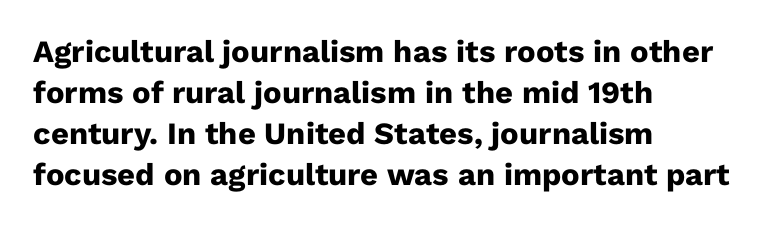
{"serif": "no", "italic": "no", "bold": "yes", "weight": "heavy", "width": "normal", "stroke_contrast": "low", "x_height": "medium", "monospaced": "no", "underline": "no", "align": "left", "line_spacing": "normal", "line_spacing_ratio": 1.32, "letter_spacing": "normal", "letter_spacing_em": 0.0, "glyph_px": 31}
